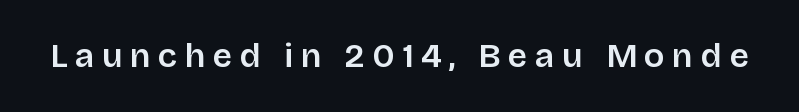
{"serif": "no", "italic": "no", "width": "normal", "stroke_contrast": "low", "x_height": "large", "monospaced": "no", "underline": "no", "letter_spacing": "wide", "letter_spacing_em": 0.22, "glyph_px": 34}
